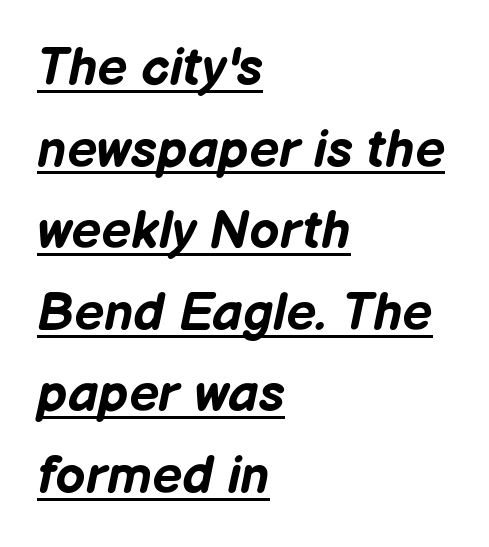
Each new line begins a customary step beneath the previous one. The rendering uses natural spacing where letterforms have individual widths. Slanted lettering throughout. The rendering uses the underline text-decoration. These lines stack with their left ends in a neat column.
